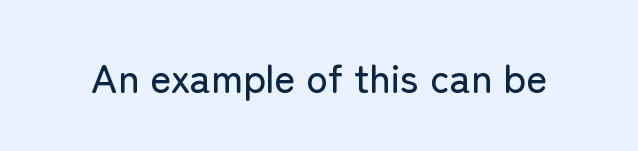
The image shows 40 px sans-serif type, upright; set normal letter spacing, not underlined; low stroke contrast and a medium x-height.
